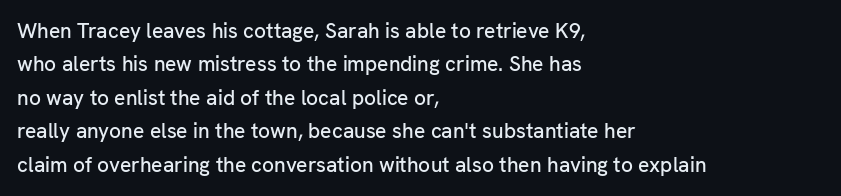
Nobody drew a line under any word here. A student would call this left alignment; a typographer would say flush left, rag right. Rendered with straight, roman letterforms. In terms of leading, this rendering sits right in the middle. Characters follow at the spacing the type designer built in.
